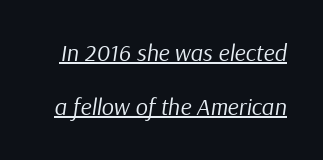
Style check: oblique. Vertically, the passage feels expansive, rows floating well apart. The sample's only ornament is a line tracing under the words. Stroke mass is kept to a normal reading level or below.
